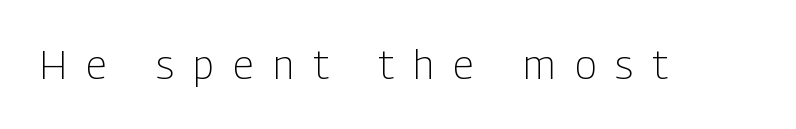
How are the letters spaced? Widely, with obvious added tracking. Honestly, there is no underline to notice here at all. The specimen reads as upright at a glance. The letters advance in unequal steps, a hallmark of proportional type. You can tell from the bare stems that sans-serif type was used.
